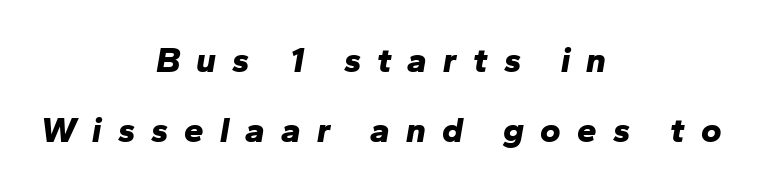
Typesetter's note: full bold, strokes at maximum text heaviness. Centered paragraph, ragged on both sides. The passage shown has open, widely tracked lettering throughout. Students, observe: this is what heavily led, spacious text looks like. The passage shown is typed in a proportional face where columns would drift. The strip under each line holds only bare page.
